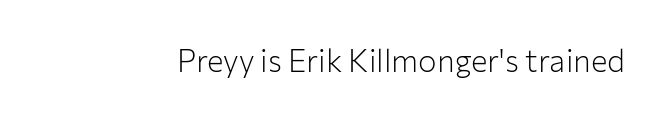
{"serif": "no", "italic": "no", "bold": "no", "weight": "light", "width": "normal", "stroke_contrast": "low", "x_height": "medium", "monospaced": "no", "underline": "no", "letter_spacing": "normal", "letter_spacing_em": 0.0, "glyph_px": 31}
